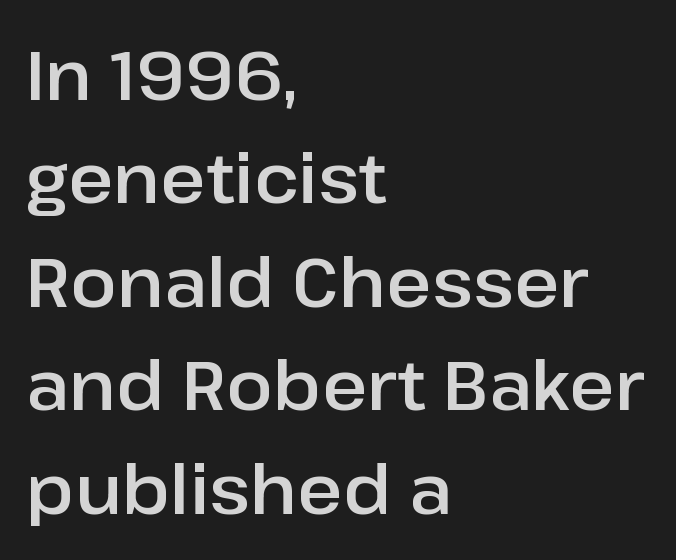
These lines were composed using upright roman letters. A bare baseline throughout the passage. If you drew a ruler down the left edge, every line would touch it. Is this a fixed-width face? No — the glyphs have proportional, varying widths. This rendering employs a face without finishing strokes, i.e., a sans-serif.
